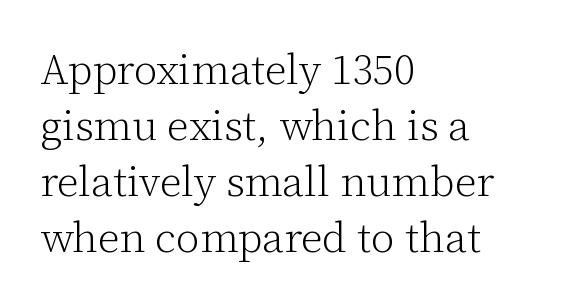
The image shows 42 px light serif type, upright; set left-aligned, normal line spacing (1.33x), normal letter spacing, not underlined; low stroke contrast and a medium x-height.
